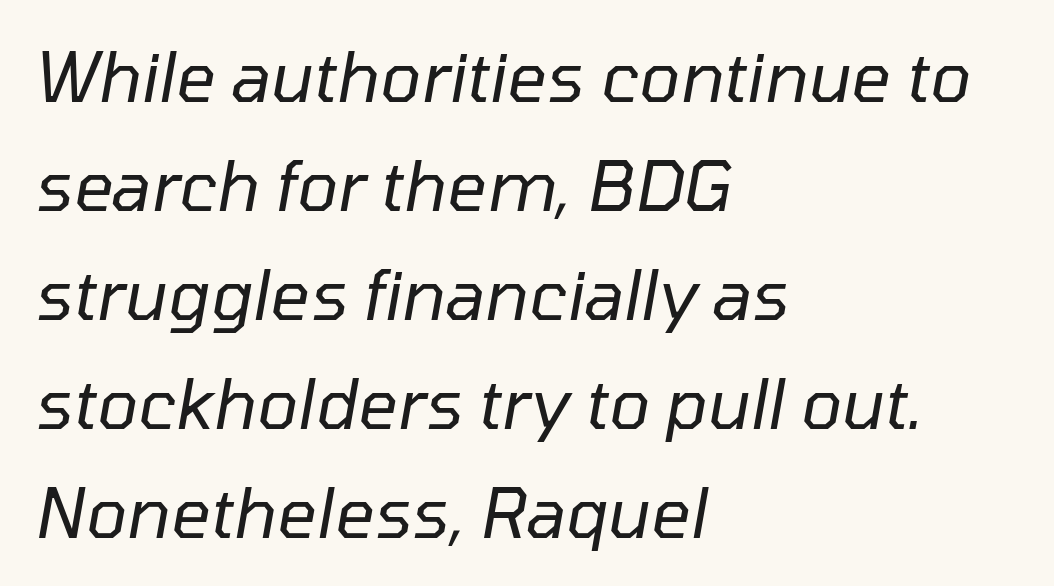
Q: Is the text bold? A: No.
Q: Is the text italic (slanted)? A: Yes, it leans right by about 10 degrees.
Q: Is the text underlined? A: No.
Q: How is the paragraph aligned? A: Left-aligned.
Q: Is the spacing between letters normal or unusually wide? A: Normal.
Q: Is the spacing between lines tight, normal or loose? A: Normal.
Q: Width (condensed, normal, or wide)? A: Normal.
Q: Stroke contrast? A: Low.
Q: x-height? A: Medium.
Q: Monospaced? A: No.
